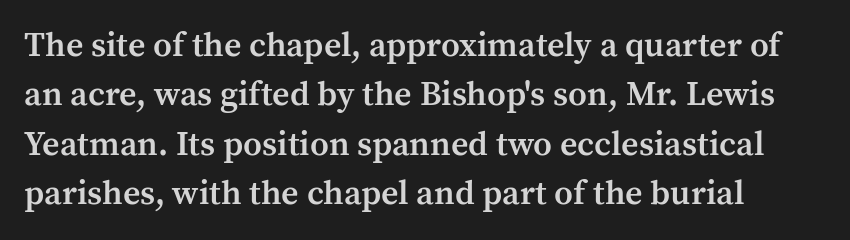
Q: Is the text bold? A: Semi-bold.
Q: Is the text italic (slanted)? A: No, it is upright.
Q: Is the typeface a serif or a sans-serif typeface? A: Serif.
Q: Is the text underlined? A: No.
Q: How is the paragraph aligned? A: Left-aligned.
Q: Is the spacing between letters normal or unusually wide? A: Normal.
Q: Is the spacing between lines tight, normal or loose? A: Normal.
Q: Width (condensed, normal, or wide)? A: Normal.
Q: Stroke contrast? A: Medium.
Q: x-height? A: Medium.
Q: Monospaced? A: No.
